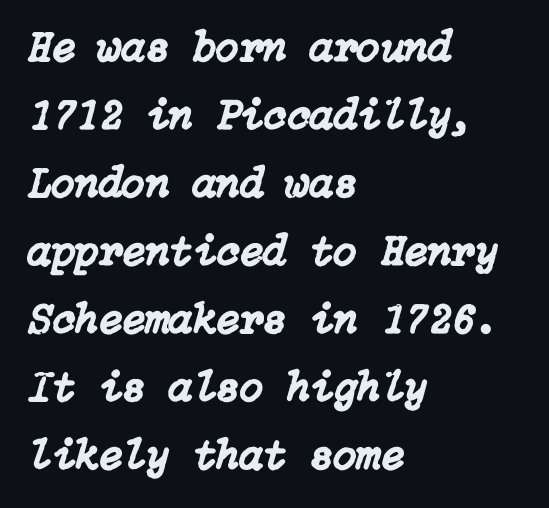
{"italic": "yes", "lean": "right", "slant_degrees": 15, "width": "normal", "stroke_contrast": "low", "x_height": "medium", "underline": "no", "align": "left", "line_spacing": "normal", "line_spacing_ratio": 1.58, "letter_spacing": "normal", "letter_spacing_em": 0.0, "glyph_px": 43}
